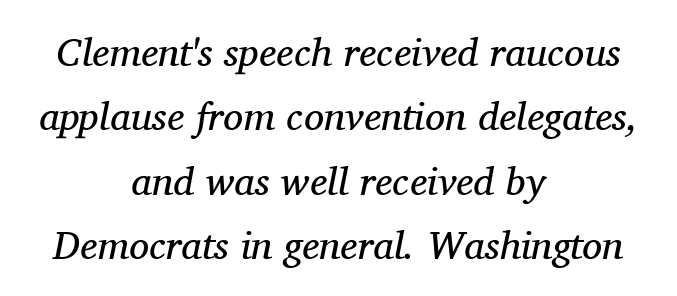
The designer left line spacing at the default. Beneath every word, the page is bare. Weight: regular or lighter. The specimen reads as italic at a glance. Look at the tracking — it's just the regular setting, nothing added.
